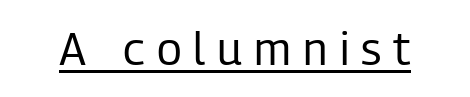
{"serif": "no", "italic": "no", "bold": "no", "weight": "regular", "width": "condensed", "stroke_contrast": "low", "x_height": "medium", "monospaced": "no", "underline": "yes", "letter_spacing": "wide", "letter_spacing_em": 0.27, "glyph_px": 45}
